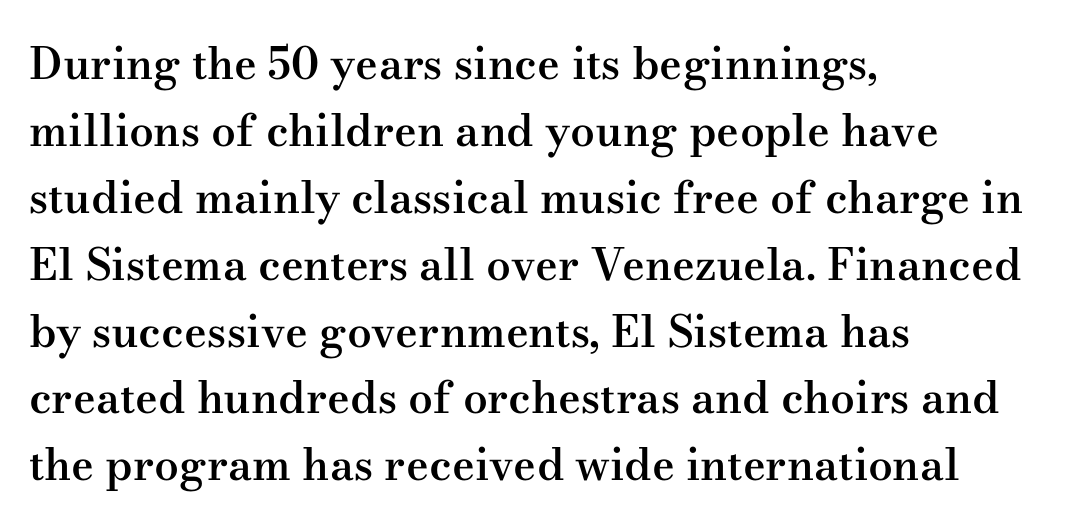
Q: Is the text bold? A: Semi-bold.
Q: Is the text italic (slanted)? A: No, it is upright.
Q: Is the typeface a serif or a sans-serif typeface? A: Serif.
Q: Is the text underlined? A: No.
Q: How is the paragraph aligned? A: Left-aligned.
Q: Is the spacing between letters normal or unusually wide? A: Normal.
Q: Is the spacing between lines tight, normal or loose? A: Normal.
Q: Width (condensed, normal, or wide)? A: Wide.
Q: Stroke contrast? A: Medium.
Q: x-height? A: Small.
Q: Monospaced? A: No.
